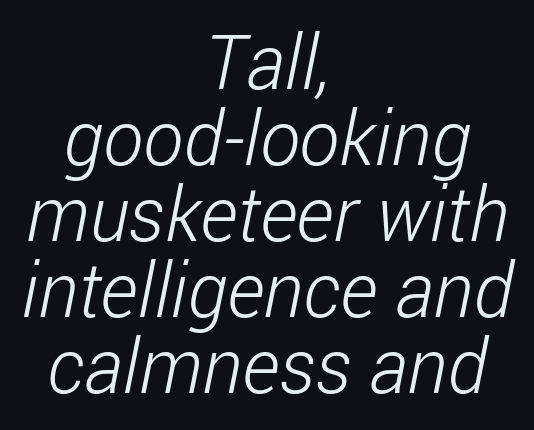
The letters advance in unequal steps, a hallmark of proportional type. Tracking here is standard; glyphs follow each other at the usual distance. The passage shown is not underscored anywhere. What kind of face is this? One without serifs — a sans. These glyphs show unthickened strokes, regular width or finer.
